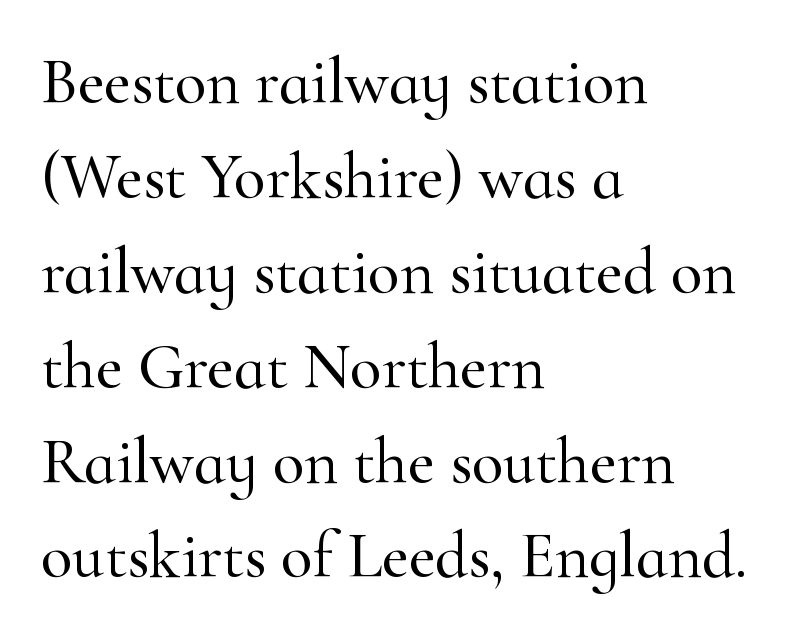
Posture: upright roman. Left-aligned paragraph, ragged on the right. The passage shown is not underscored anywhere. The rows are spaced the way most documents space them. Look at the bottom of the vertical strokes: they flare into serifs here. The passage shown is typed in a proportional face where columns would drift.
